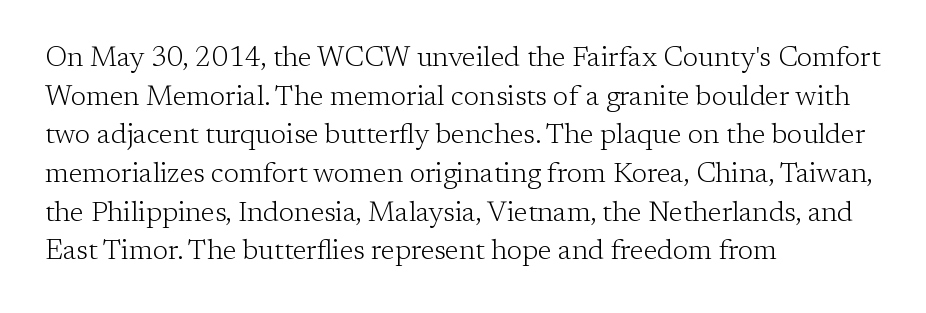
The image shows 28 px light serif type, upright; set left-aligned, normal line spacing (1.38x), normal letter spacing, not underlined; low stroke contrast and a medium x-height.
